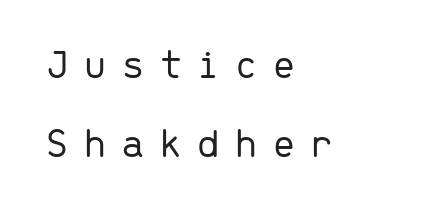
Looks like terminal output: every glyph gets an equal slot. Only glyphs here, with clear space below each row. You can tell it's not italic because the verticals are truly vertical. The compositor pushed each line to the left boundary. This is sans-serif lettering, the kind often seen on screens and signage. Students, note that the glyphs here are deliberately spaced far apart.
